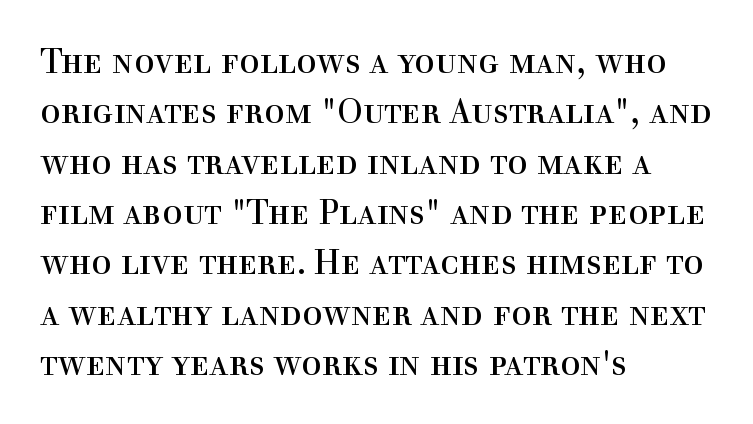
The image shows 34 px regular-weight serif type, upright; set left-aligned, normal line spacing (1.48x), normal letter spacing, not underlined; a medium x-height.
